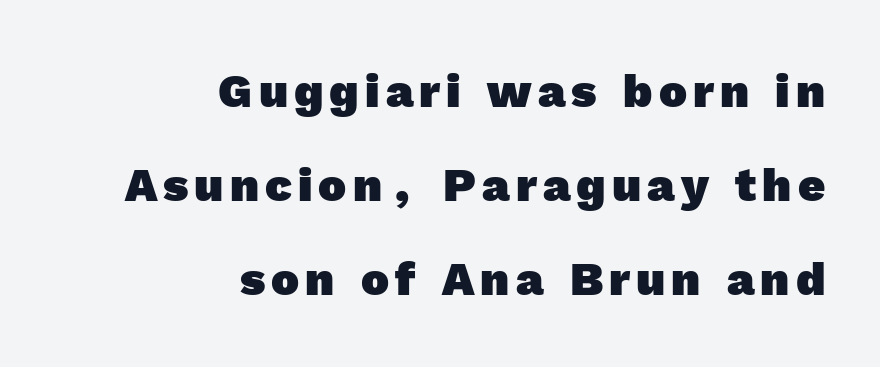
{"serif": "no", "bold": "yes", "weight": "heavy", "width": "normal", "x_height": "medium", "monospaced": "no", "underline": "no", "align": "right", "line_spacing": "loose", "line_spacing_ratio": 2.0, "glyph_px": 47}
